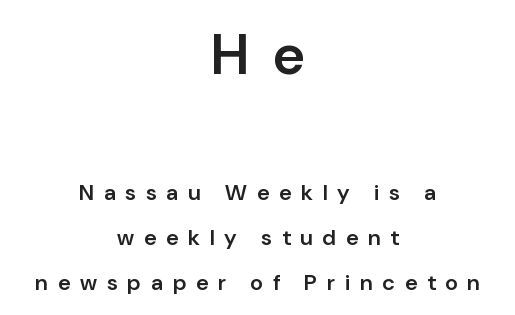
The image shows 56 px semibold sans-serif type, upright; set centered, loose line spacing (2.05x), unusually wide letter spacing (+0.45 em), not underlined; the first (top) block is 2.55x larger; low stroke contrast and a medium x-height.
